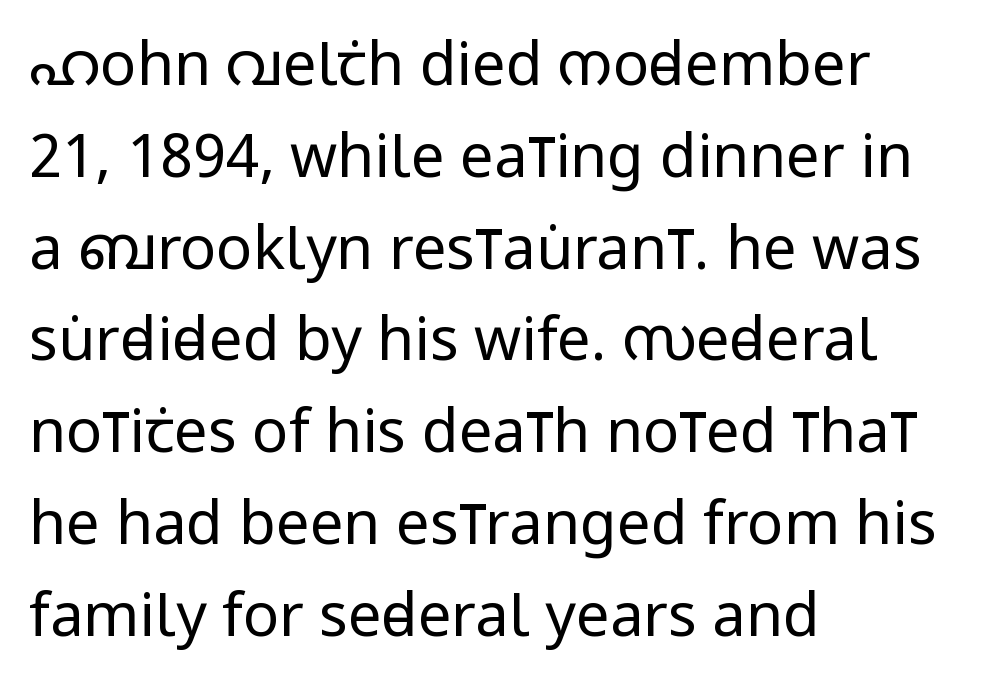
{"serif": "no", "italic": "no", "bold": "no", "weight": "regular", "width": "condensed", "stroke_contrast": "low", "x_height": "large", "monospaced": "no", "underline": "no", "align": "left", "line_spacing": "normal", "line_spacing_ratio": 1.53, "letter_spacing": "normal", "letter_spacing_em": 0.0, "glyph_px": 60}
